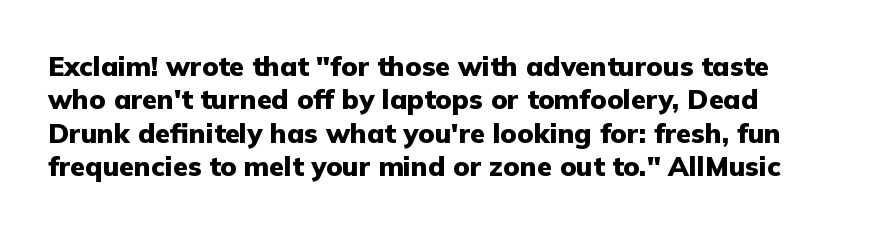
The image shows 27 px bold type, upright; set line spacing 1.24x, normal letter spacing, not underlined.
